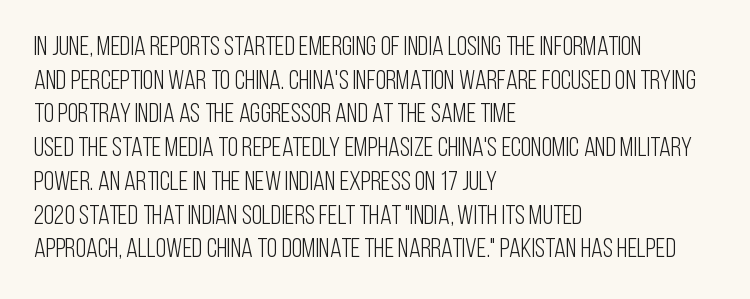
Whoever set this chose a conventional vertical rhythm. Each stroke keeps to a modest, everyday thickness or less. Is there any slant? The stems are plumb. Any mark beneath the type? The region is blank. Horizontal alignment here is leftward, the default for most running prose.
